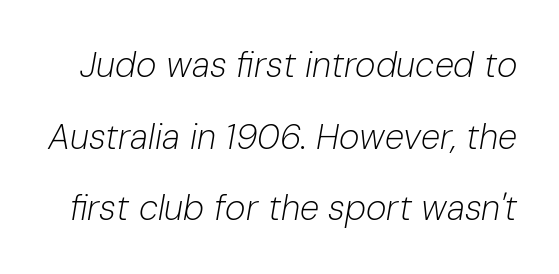
{"italic": "yes", "lean": "right", "slant_degrees": 10, "bold": "no", "weight": "light", "width": "normal", "stroke_contrast": "low", "x_height": "medium", "monospaced": "no", "underline": "no", "line_spacing": "loose", "line_spacing_ratio": 2.05, "letter_spacing": "normal", "letter_spacing_em": 0.0, "glyph_px": 35}
